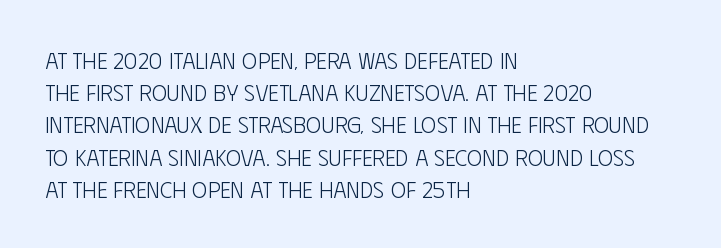
The image shows 23 px text type, upright; set left-aligned, normal line spacing (1.4x), normal letter spacing, not underlined.
